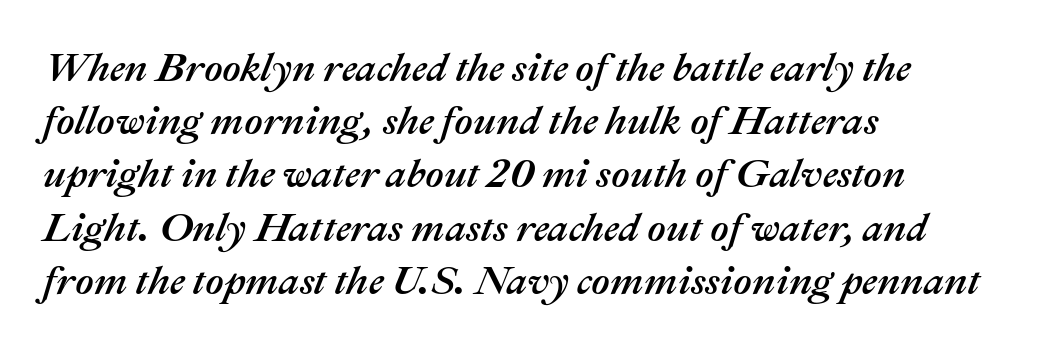
The image shows 40 px text type, italic (leaning right); set left-aligned, normal line spacing (1.33x), normal letter spacing, not underlined; medium stroke contrast and a medium x-height.
